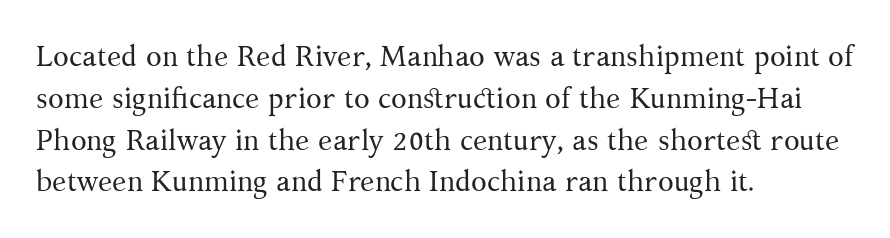
{"serif": "yes", "italic": "no", "bold": "no", "weight": "regular", "width": "normal", "stroke_contrast": "medium", "x_height": "medium", "monospaced": "no", "underline": "no", "align": "left", "line_spacing": "normal", "line_spacing_ratio": 1.44, "letter_spacing": "normal", "letter_spacing_em": 0.0, "glyph_px": 29}
